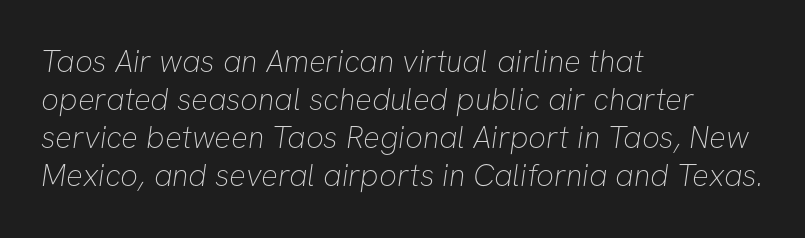
The image shows 31 px thin sans-serif type; set left-aligned, line spacing 1.23x, normal letter spacing, not underlined; low stroke contrast and a medium x-height.
